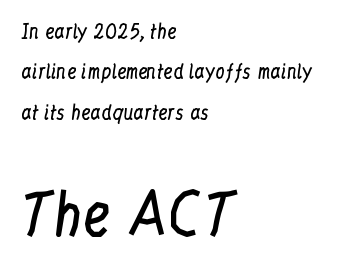
Think of a printed novel: that variable character pitch is what you see here. Inter-character spacing is left at the font's built-in metrics. The strip under each line holds only bare page. This block would shrink considerably if given ordinary leading; it's expanded now. A student would notice the bottom passage is typeset larger than what precedes it.
